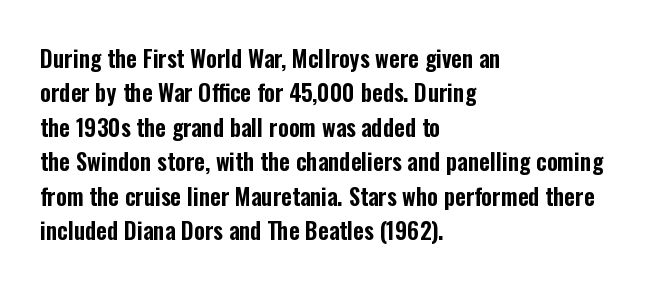
The image shows 23 px text type, upright; set left-aligned, normal line spacing (1.5x), normal letter spacing, not underlined.
